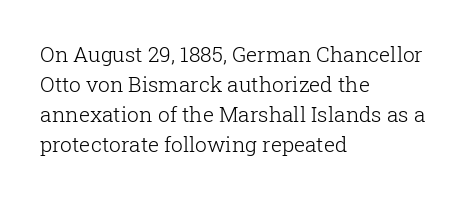
The image shows 21 px text type, upright; set left-aligned, normal line spacing (1.43x), normal letter spacing, not underlined.
